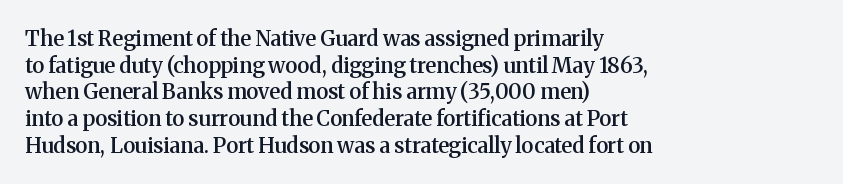
Q: Is the text bold? A: Semi-bold.
Q: Is the text italic (slanted)? A: No, it is upright.
Q: Is the text underlined? A: No.
Q: How is the paragraph aligned? A: Left-aligned.
Q: Is the spacing between letters normal or unusually wide? A: Normal.
Q: Is the spacing between lines tight, normal or loose? A: Normal.
